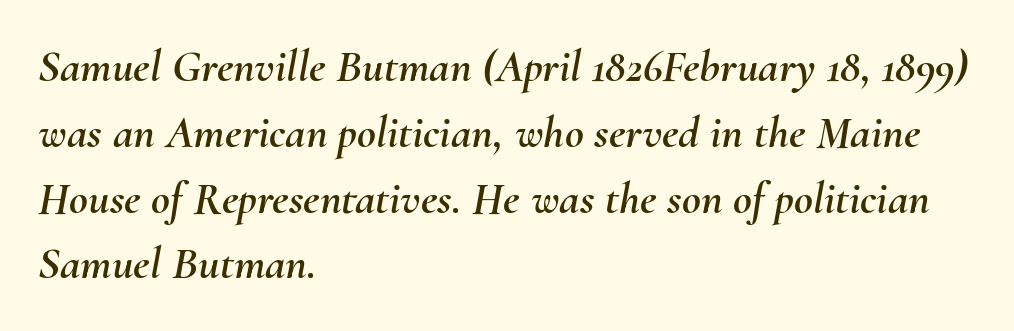
{"italic": "yes", "lean": "right", "slant_degrees": 10, "width": "normal", "stroke_contrast": "medium", "x_height": "small", "monospaced": "no", "underline": "no", "align": "left", "line_spacing": "normal", "line_spacing_ratio": 1.43, "letter_spacing": "normal", "letter_spacing_em": 0.0, "glyph_px": 46}
